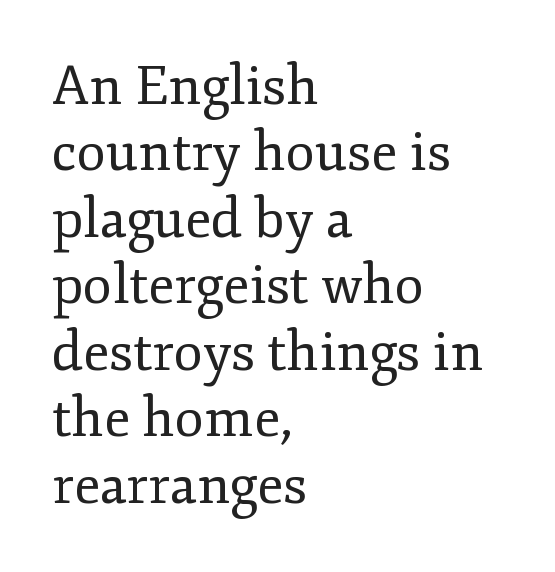
Q: Is the text bold? A: No.
Q: Is the text italic (slanted)? A: No, it is upright.
Q: Is the typeface a serif or a sans-serif typeface? A: Serif.
Q: Is the text underlined? A: No.
Q: How is the paragraph aligned? A: Left-aligned.
Q: Is the spacing between letters normal or unusually wide? A: Normal.
Q: Width (condensed, normal, or wide)? A: Normal.
Q: Stroke contrast? A: Low.
Q: x-height? A: Small.
Q: Monospaced? A: No.
